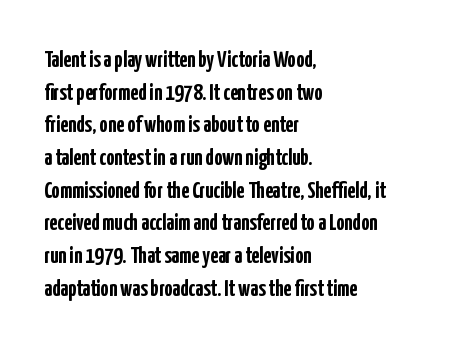
Q: Is the text bold? A: Yes.
Q: Is the text italic (slanted)? A: No, it is upright.
Q: Is the text underlined? A: No.
Q: How is the paragraph aligned? A: Left-aligned.
Q: Is the spacing between letters normal or unusually wide? A: Normal.
Q: Is the spacing between lines tight, normal or loose? A: Normal.
